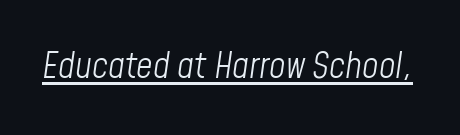
Q: Is the text bold? A: No.
Q: Is the text italic (slanted)? A: Yes, it leans right by about 8 degrees.
Q: Is the text underlined? A: Yes.
Q: Is the spacing between letters normal or unusually wide? A: Normal.
Q: Width (condensed, normal, or wide)? A: Condensed.
Q: Stroke contrast? A: Low.
Q: x-height? A: Medium.
Q: Monospaced? A: No.
